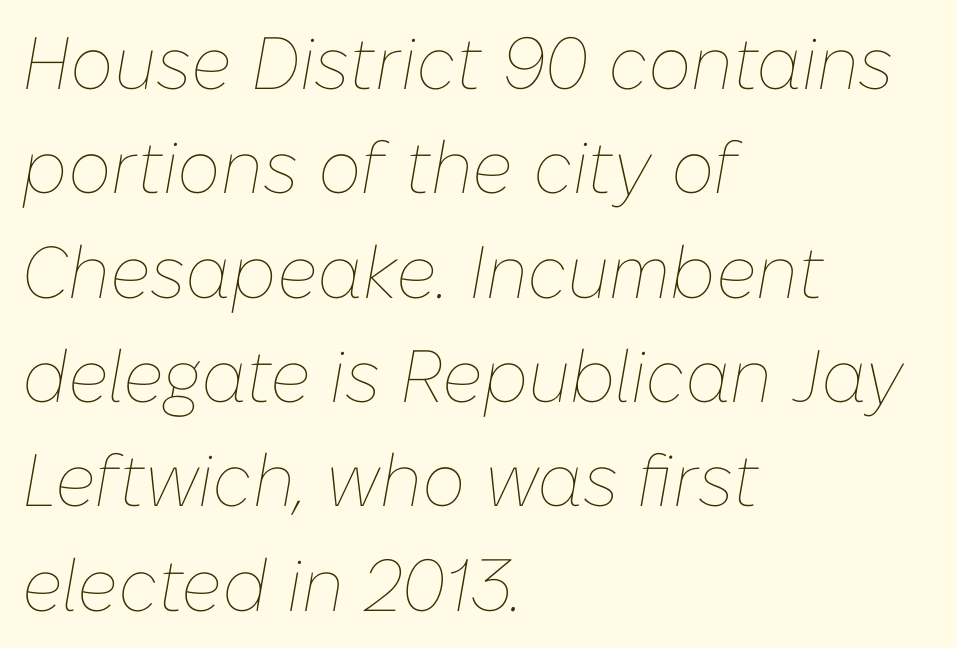
The image shows 74 px thin type, italic (leaning right); set left-aligned, normal line spacing (1.41x), normal letter spacing, not underlined; low stroke contrast and a medium x-height.
